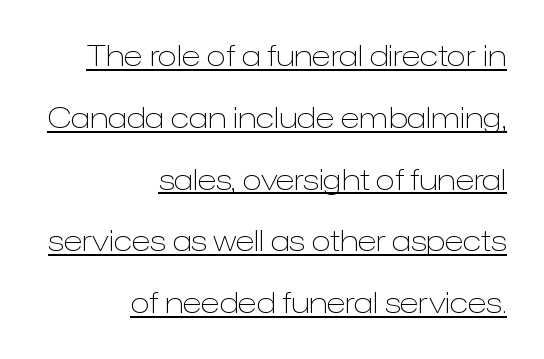
The image shows 29 px light sans-serif type, upright; set right-aligned, loose line spacing (2.13x), normal letter spacing, underlined; low stroke contrast and a medium x-height.
